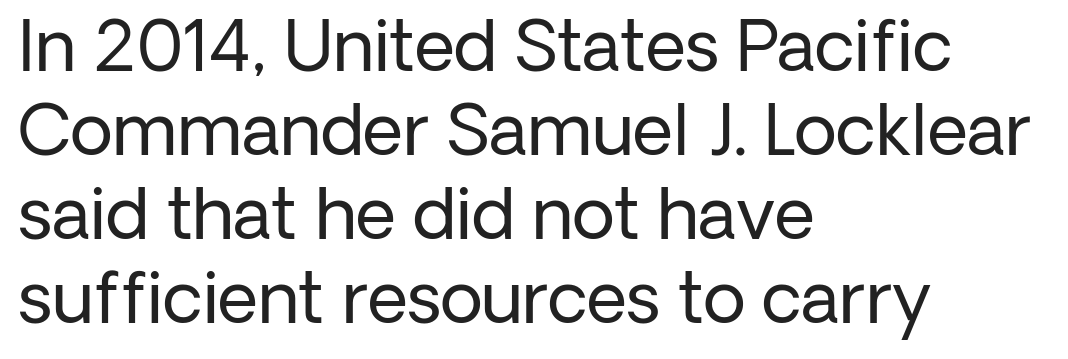
Q: Is the text bold? A: No.
Q: Is the text italic (slanted)? A: No, it is upright.
Q: Is the typeface a serif or a sans-serif typeface? A: Sans-serif.
Q: Is the text underlined? A: No.
Q: How is the paragraph aligned? A: Left-aligned.
Q: Is the spacing between letters normal or unusually wide? A: Normal.
Q: Width (condensed, normal, or wide)? A: Normal.
Q: Stroke contrast? A: Low.
Q: x-height? A: Medium.
Q: Monospaced? A: No.
